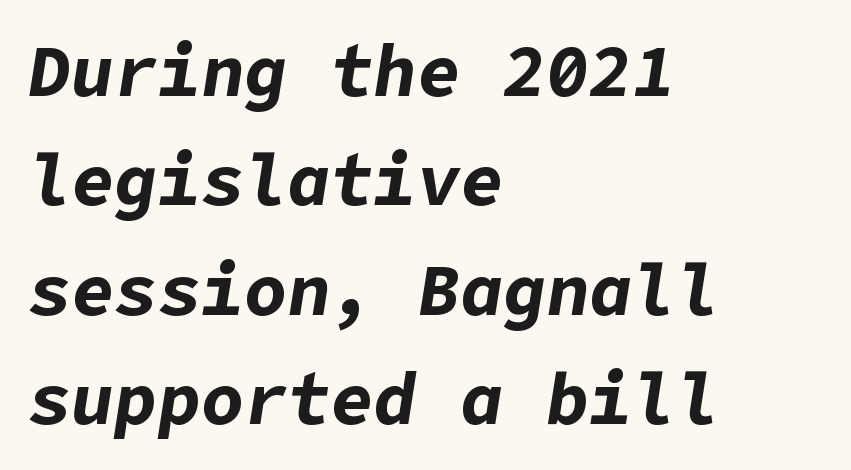
Each new line begins a customary step beneath the previous one. Characters are canted at an angle relative to the baseline's perpendicular. The glyphs are unaccompanied by any horizontal stroke below them. The face used here has the dense, thick strokes of a bold. Look at the tracking — it's just the regular setting, nothing added. Layout note: lines flush left.
